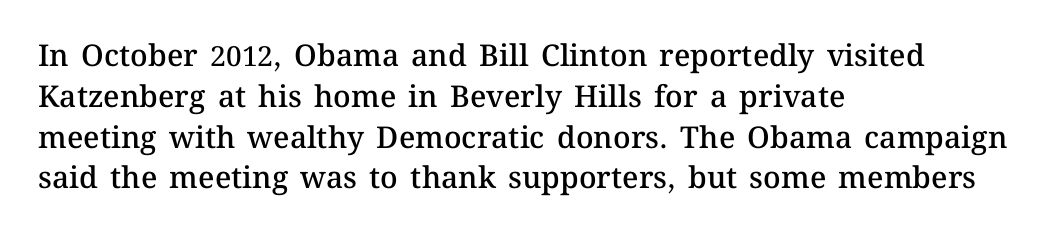
Its strokes are somewhat broadened, the hallmark of semibold type. Think of a printed novel: that variable character pitch is what you see here. Rule under the text: the space is simply empty. Posture: upright roman.
